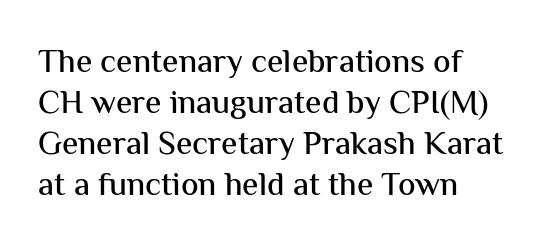
The letters stand upright; this is a roman face. The lines are quadded left. Note the varied advance widths — an 'i' is clearly narrower than an 'm'. This is sans-serif lettering, the kind often seen on screens and signage. Nobody touched the tracking dial on this one.
